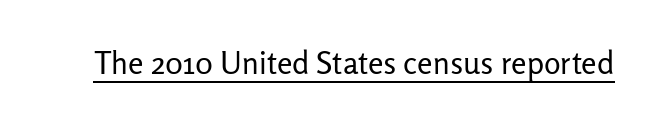
{"serif": "no", "italic": "no", "bold": "no", "weight": "regular", "width": "normal", "stroke_contrast": "low", "x_height": "medium", "monospaced": "no", "underline": "yes", "letter_spacing": "normal", "letter_spacing_em": 0.0, "glyph_px": 31}
